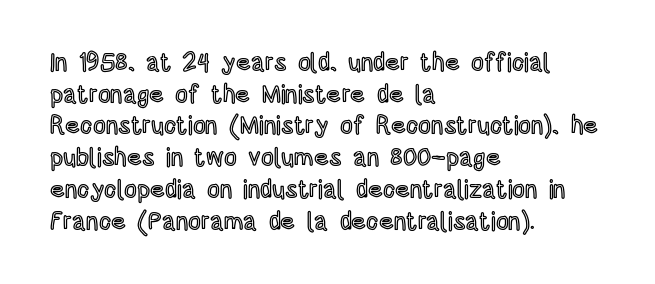
The image shows 25 px text type, upright; set left-aligned, normal line spacing (1.27x), normal letter spacing, not underlined.
